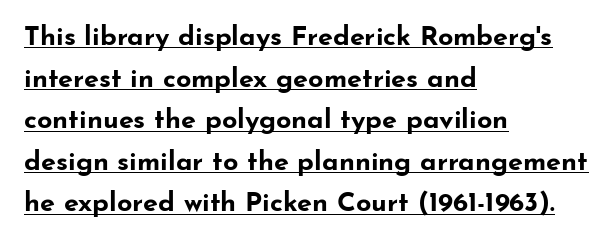
The paragraph shown leans on its left margin. The typesetting leans heavy: a genuine bold. Words appear dense and cohesive because spacing is normal. A typesetter would mark this as roman, not italic.
